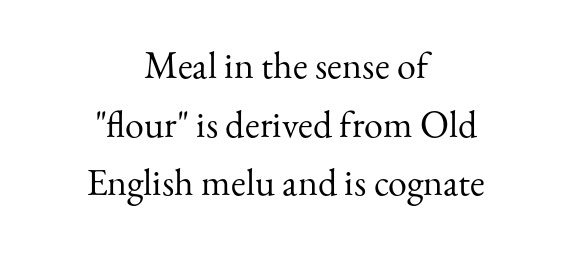
Q: Is the text bold? A: No.
Q: Is the text italic (slanted)? A: No, it is upright.
Q: Is the typeface a serif or a sans-serif typeface? A: Serif.
Q: Is the text underlined? A: No.
Q: How is the paragraph aligned? A: Centered.
Q: Is the spacing between letters normal or unusually wide? A: Normal.
Q: Is the spacing between lines tight, normal or loose? A: Normal.
Q: Width (condensed, normal, or wide)? A: Normal.
Q: Stroke contrast? A: Medium.
Q: x-height? A: Small.
Q: Monospaced? A: No.
